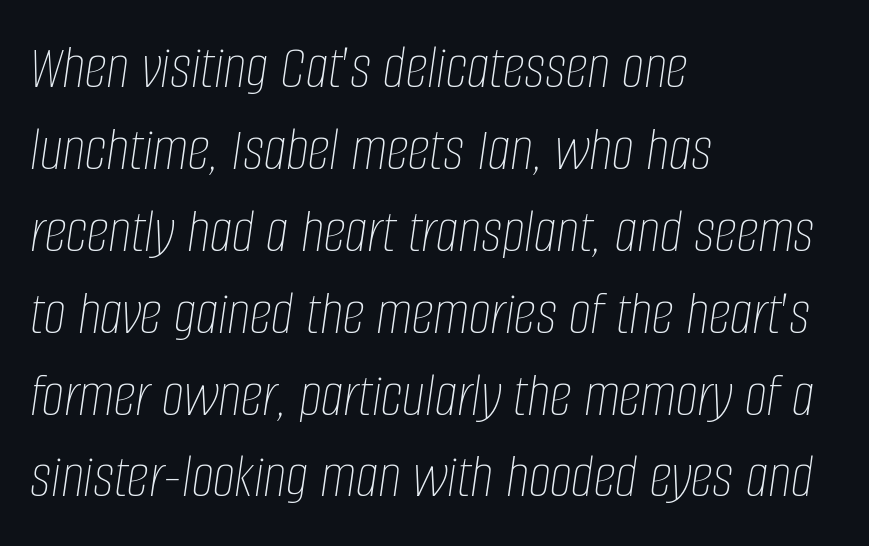
Unbolded letterforms with no extra heft. An italicized treatment has been applied to the whole sample. This sample uses plain, unmodified letter spacing. These lines are set flush left with a ragged right edge.
